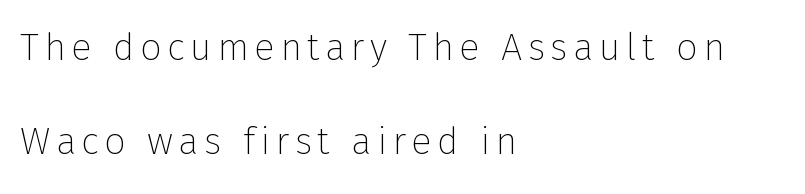
{"serif": "no", "italic": "no", "bold": "no", "weight": "thin", "width": "normal", "stroke_contrast": "low", "x_height": "medium", "monospaced": "no", "underline": "no", "align": "left", "line_spacing": "loose", "line_spacing_ratio": 2.48, "glyph_px": 38}
